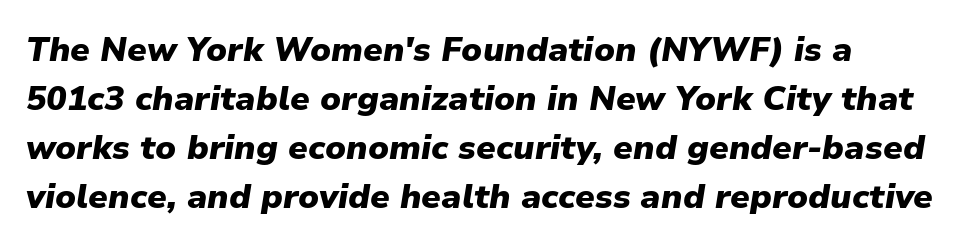
How would I describe the line gaps? Plain and ordinary. You could call the tracking neutral — neither tight nor loose. Do the characters align in a grid? No, the font is proportional. Honestly, there is no underline to notice here at all. The specimen reads as italic at a glance.
